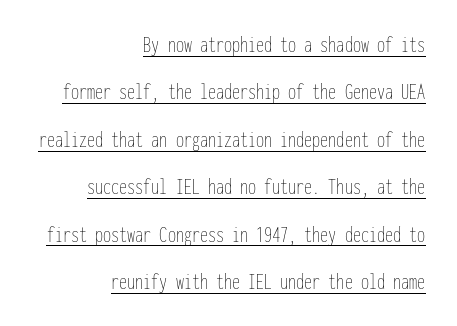
Q: Is the text bold? A: No.
Q: Is the text italic (slanted)? A: No, it is upright.
Q: Is the text underlined? A: Yes.
Q: How is the paragraph aligned? A: Right-aligned.
Q: Is the spacing between letters normal or unusually wide? A: Normal.
Q: Is the spacing between lines tight, normal or loose? A: Loose.
